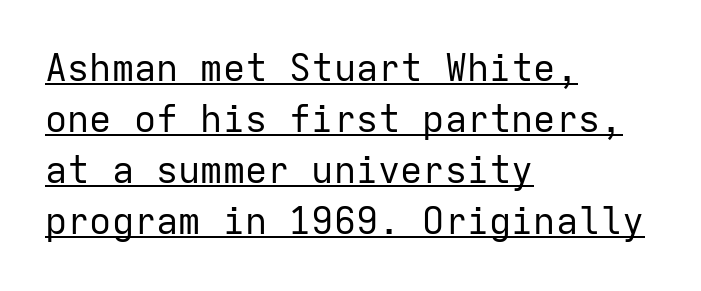
The image shows 37 px regular-weight sans-serif type, upright, monospaced; set left-aligned, normal line spacing (1.38x), normal letter spacing, underlined; low stroke contrast and a medium x-height.
